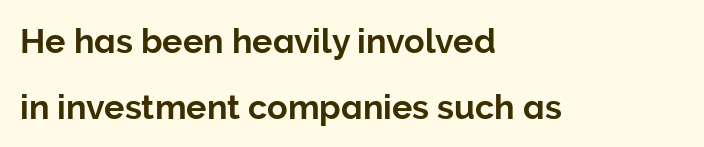
Q: Is the text italic (slanted)? A: No, it is upright.
Q: Is the typeface a serif or a sans-serif typeface? A: Sans-serif.
Q: Is the text underlined? A: No.
Q: How is the paragraph aligned? A: Left-aligned.
Q: Is the spacing between letters normal or unusually wide? A: Normal.
Q: Is the spacing between lines tight, normal or loose? A: Loose.
Q: Width (condensed, normal, or wide)? A: Normal.
Q: Stroke contrast? A: Low.
Q: x-height? A: Medium.
Q: Monospaced? A: No.
